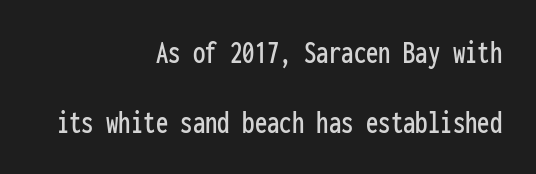
The image shows 33 px condensed sans-serif type, upright, monospaced; set right-aligned, loose line spacing (2.11x), normal letter spacing, not underlined; low stroke contrast and a medium x-height.
